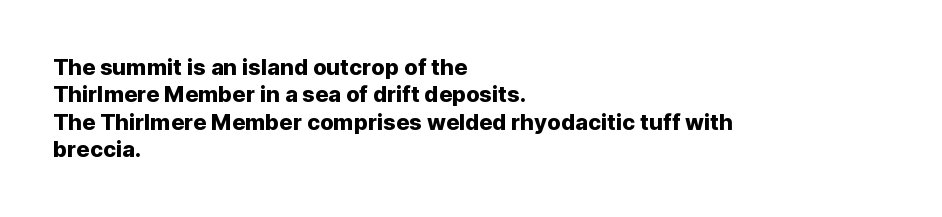
Letter spacing: default. Words float on clear page, feet unadorned. Every stem runs plumb, perpendicular to the baseline. Is there much room between lines? A standard amount, neither cramped nor airy. Reading down the block, your eye returns to a fixed left position each line.
